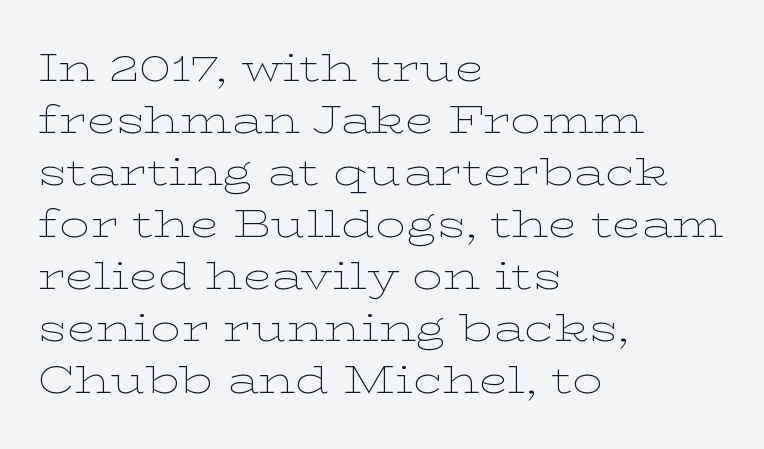
Posture: upright roman. The rendering uses natural spacing where letterforms have individual widths. Is this a heavy cut? Hardly; it is regular or lighter. The glyphs in this specimen are seriffed.
